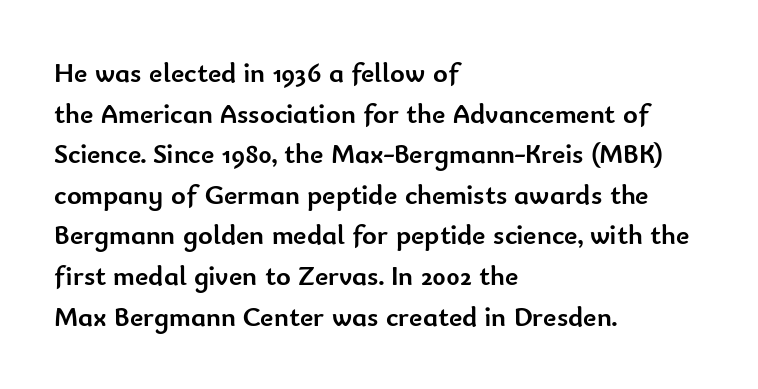
Q: Is the text bold? A: Yes.
Q: Is the text italic (slanted)? A: No, it is upright.
Q: Is the typeface a serif or a sans-serif typeface? A: Sans-serif.
Q: Is the text underlined? A: No.
Q: How is the paragraph aligned? A: Left-aligned.
Q: Is the spacing between letters normal or unusually wide? A: Normal.
Q: Is the spacing between lines tight, normal or loose? A: Normal.
Q: Width (condensed, normal, or wide)? A: Normal.
Q: Stroke contrast? A: Low.
Q: x-height? A: Small.
Q: Monospaced? A: No.
